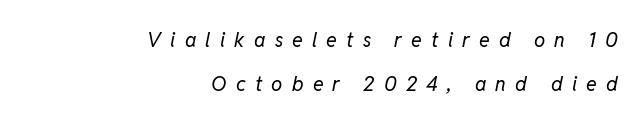
The image shows 20 px text type, italic (leaning right); set right-aligned, loose line spacing (2.18x), unusually wide letter spacing (+0.46 em), not underlined.
